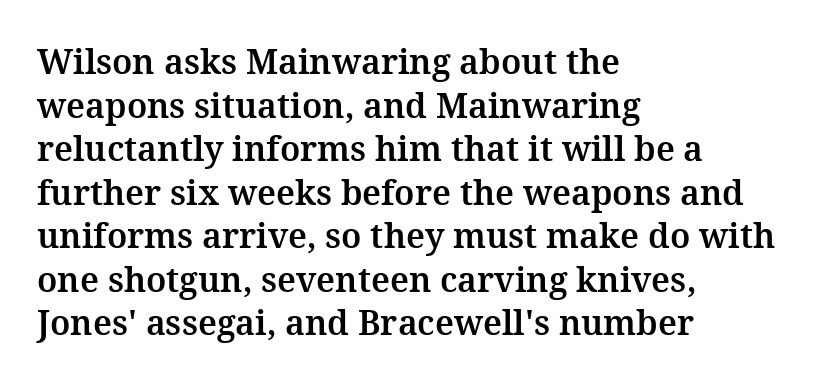
You can tell it's not italic because the verticals are truly vertical. In CSS terms this would be text-align: left. You could call the tracking neutral — neither tight nor loose. Looks like regular typesetting: each glyph gets only the width it needs. The font family rendered here belongs to the serif group.
